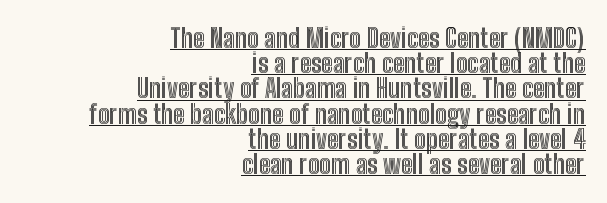
The image shows 26 px text type, upright; set right-aligned, tight line spacing (0.97x), normal letter spacing, underlined.
